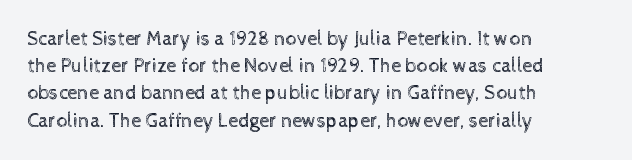
The image shows 20 px text type, upright; set left-aligned, normal line spacing (1.36x), normal letter spacing, not underlined.
